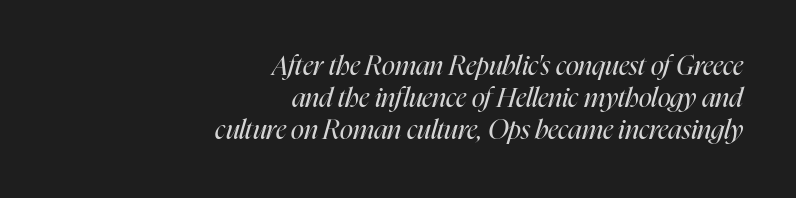
Is the type heavy? It reads as light-to-regular instead. The type is set solid horizontally, with unmodified tracking. Posture: slanted. A student would call this right alignment; a typographer would say flush right, rag left.
